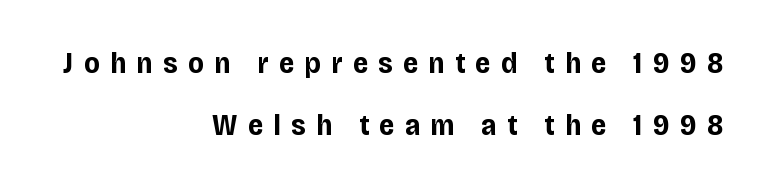
{"serif": "no", "italic": "no", "bold": "yes", "weight": "bold", "width": "condensed", "stroke_contrast": "low", "x_height": "large", "monospaced": "no", "underline": "no", "align": "right", "line_spacing": "loose", "line_spacing_ratio": 2.07, "letter_spacing": "wide", "letter_spacing_em": 0.35, "glyph_px": 30}
